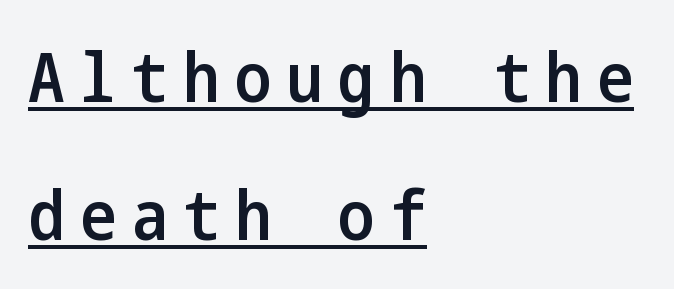
{"serif": "no", "italic": "no", "bold": "semi", "weight": "semibold", "width": "condensed", "stroke_contrast": "low", "x_height": "medium", "underline": "yes", "align": "left", "line_spacing": "loose", "line_spacing_ratio": 2.0, "letter_spacing": "wide", "letter_spacing_em": 0.22, "glyph_px": 69}
